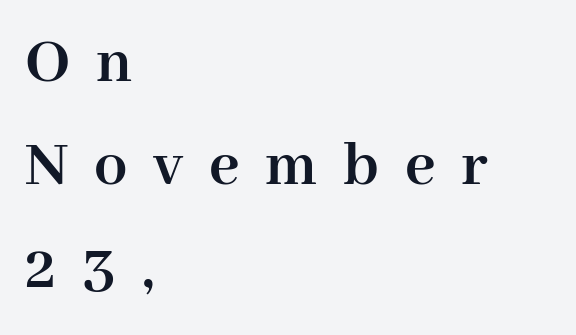
Q: Is the text bold? A: Yes.
Q: Is the text italic (slanted)? A: No, it is upright.
Q: Is the typeface a serif or a sans-serif typeface? A: Serif.
Q: Is the text underlined? A: No.
Q: How is the paragraph aligned? A: Left-aligned.
Q: Is the spacing between letters normal or unusually wide? A: Unusually wide.
Q: Is the spacing between lines tight, normal or loose? A: Normal.
Q: Width (condensed, normal, or wide)? A: Normal.
Q: Stroke contrast? A: High.
Q: x-height? A: Medium.
Q: Monospaced? A: No.
